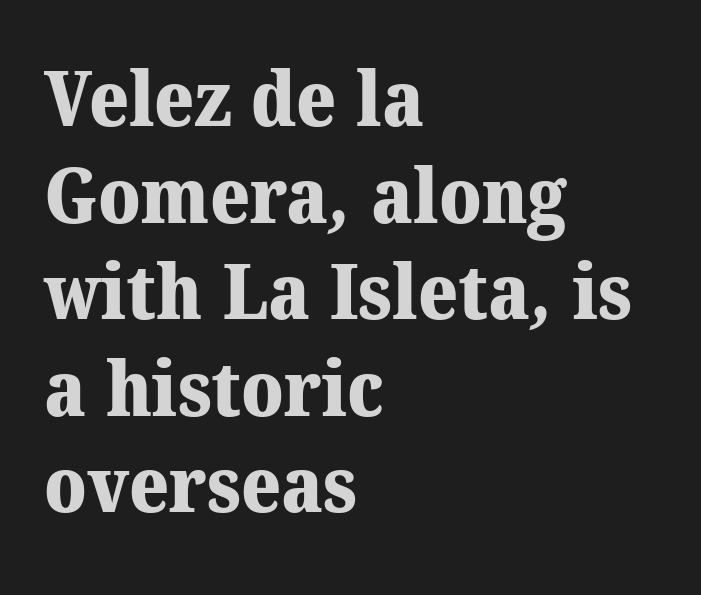
The zone under the glyphs is completely vacant. Varying glyph widths throughout — classic text-font behaviour. Layout note: lines flush left. Characters follow at the spacing the type designer built in.
